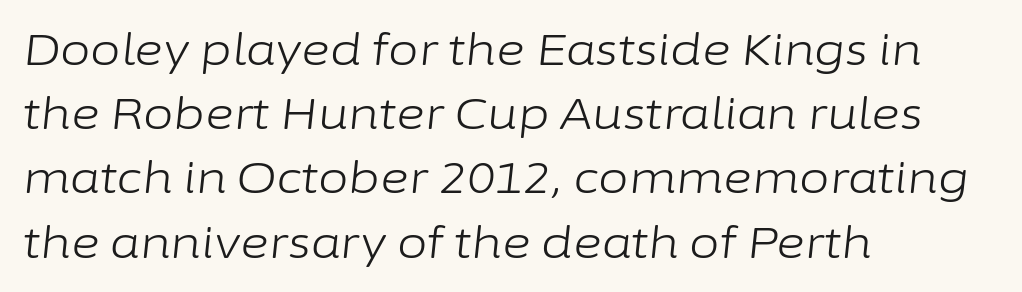
{"italic": "yes", "lean": "right", "slant_degrees": 6, "bold": "no", "weight": "light", "width": "normal", "stroke_contrast": "low", "x_height": "medium", "monospaced": "no", "underline": "no", "align": "left", "line_spacing": "normal", "line_spacing_ratio": 1.46, "letter_spacing": "normal", "letter_spacing_em": 0.0, "glyph_px": 44}
